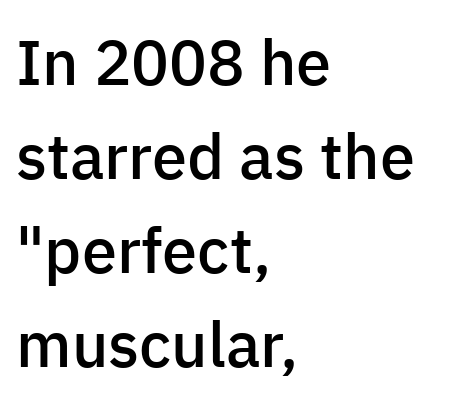
The image shows 63 px semibold sans-serif type, upright; set left-aligned, normal line spacing (1.49x), normal letter spacing, not underlined; low stroke contrast and a medium x-height.
